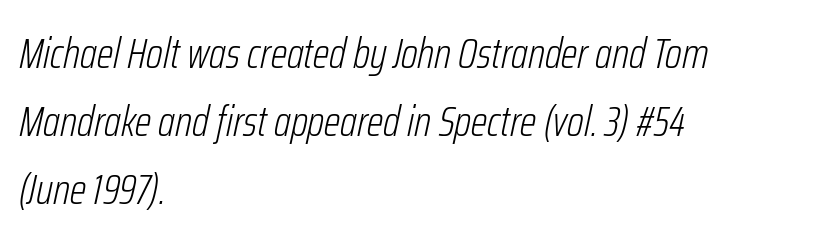
Proportional: the letters do not fall into vertical columns. Each new line begins a customary step beneath the previous one. Compared with typical body copy, the letter spacing here is the same. A clean baseline with only descenders dipping below it.
